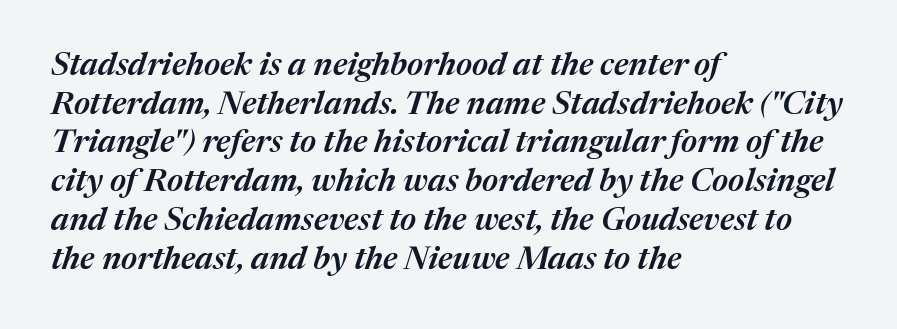
{"italic": "yes", "lean": "right", "slant_degrees": 17, "bold": "semi", "weight": "semibold", "width": "normal", "stroke_contrast": "medium", "x_height": "medium", "monospaced": "no", "underline": "no", "align": "left", "line_spacing_ratio": 1.21, "letter_spacing": "normal", "letter_spacing_em": 0.0, "glyph_px": 32}
